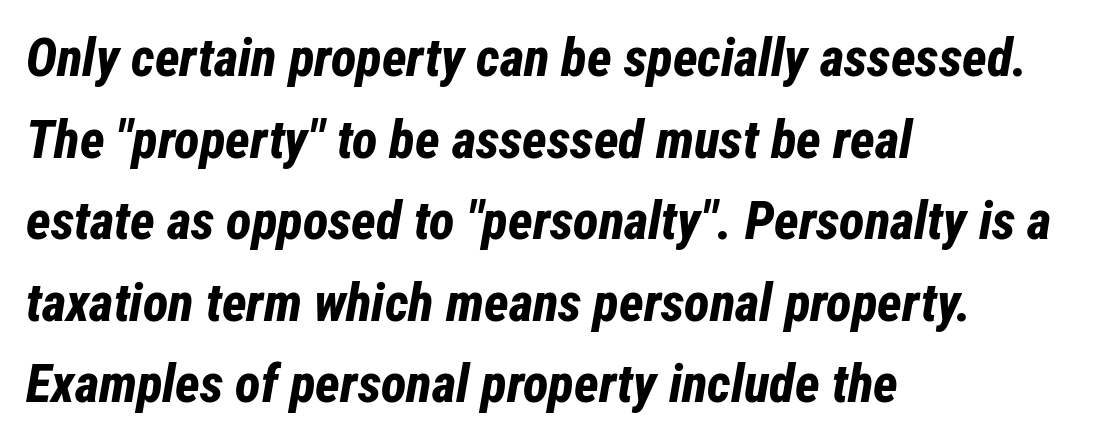
Q: Is the text bold? A: Yes.
Q: Is the text italic (slanted)? A: Yes, it leans right by about 12 degrees.
Q: Is the text underlined? A: No.
Q: How is the paragraph aligned? A: Left-aligned.
Q: Is the spacing between letters normal or unusually wide? A: Normal.
Q: Is the spacing between lines tight, normal or loose? A: Normal.
Q: Width (condensed, normal, or wide)? A: Condensed.
Q: Stroke contrast? A: Low.
Q: x-height? A: Medium.
Q: Monospaced? A: No.
